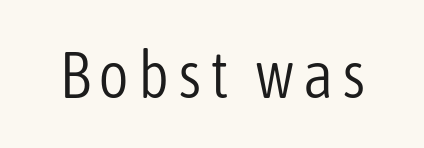
{"serif": "no", "italic": "no", "bold": "no", "weight": "light", "width": "condensed", "stroke_contrast": "low", "x_height": "medium", "monospaced": "no", "underline": "no", "glyph_px": 66}
